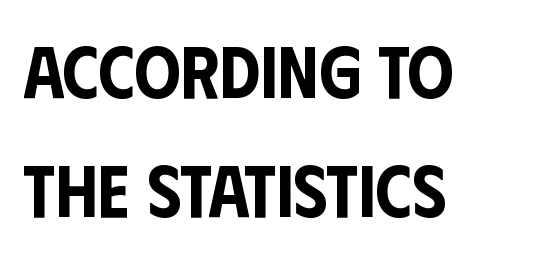
The image shows 73 px condensed sans-serif type, upright; set left-aligned, normal line spacing (1.63x), normal letter spacing, not underlined; low stroke contrast and a large x-height.
